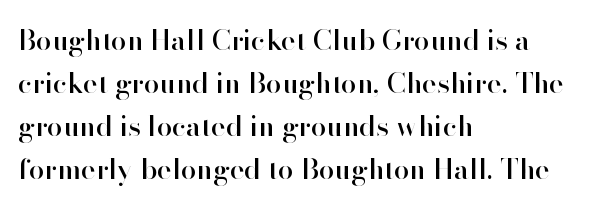
{"serif": "no", "italic": "no", "width": "normal", "stroke_contrast": "high", "x_height": "small", "monospaced": "no", "underline": "no", "align": "left", "line_spacing": "normal", "line_spacing_ratio": 1.53, "letter_spacing": "normal", "letter_spacing_em": 0.0, "glyph_px": 28}
